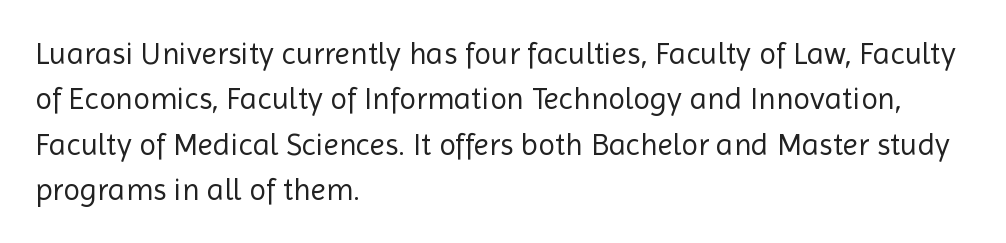
Q: Is the text bold? A: No.
Q: Is the text italic (slanted)? A: No, it is upright.
Q: Is the typeface a serif or a sans-serif typeface? A: Sans-serif.
Q: Is the text underlined? A: No.
Q: How is the paragraph aligned? A: Left-aligned.
Q: Is the spacing between letters normal or unusually wide? A: Normal.
Q: Is the spacing between lines tight, normal or loose? A: Normal.
Q: Width (condensed, normal, or wide)? A: Normal.
Q: x-height? A: Medium.
Q: Monospaced? A: No.
